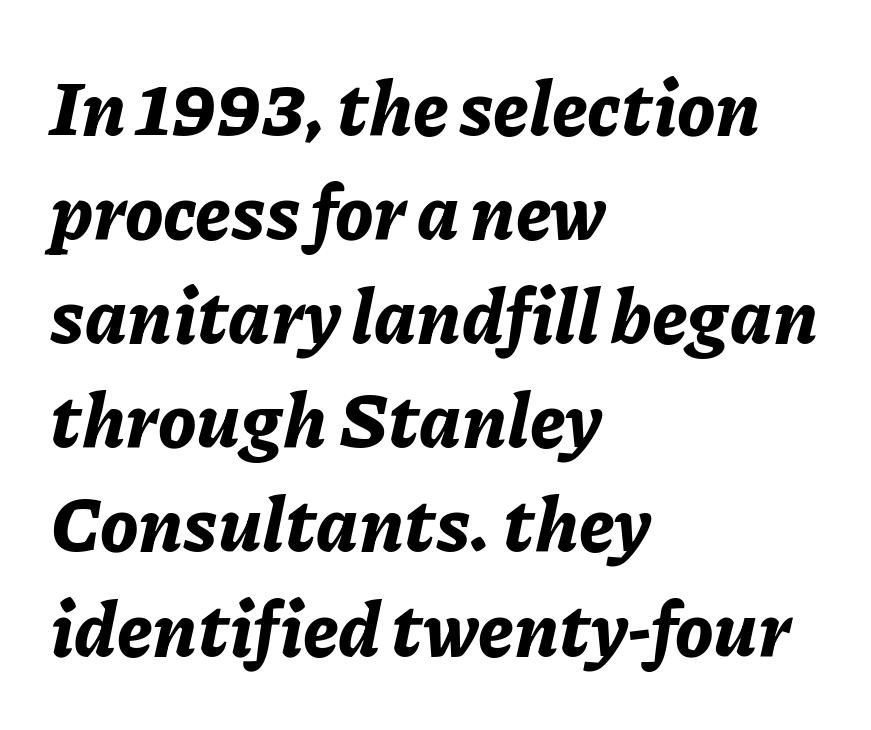
{"italic": "yes", "lean": "right", "slant_degrees": 11, "bold": "yes", "weight": "bold", "width": "normal", "stroke_contrast": "low", "x_height": "medium", "monospaced": "no", "underline": "no", "align": "left", "line_spacing": "normal", "line_spacing_ratio": 1.37, "letter_spacing": "normal", "letter_spacing_em": 0.0, "glyph_px": 76}
